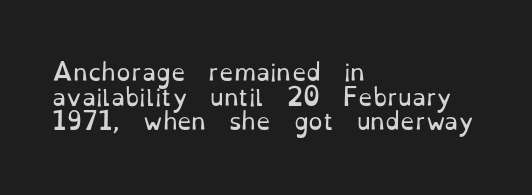
Q: Is the text bold? A: No.
Q: Is the text italic (slanted)? A: No, it is upright.
Q: Is the text underlined? A: No.
Q: How is the paragraph aligned? A: Left-aligned.
Q: Is the spacing between letters normal or unusually wide? A: Normal.
Q: Is the spacing between lines tight, normal or loose? A: Tight.
